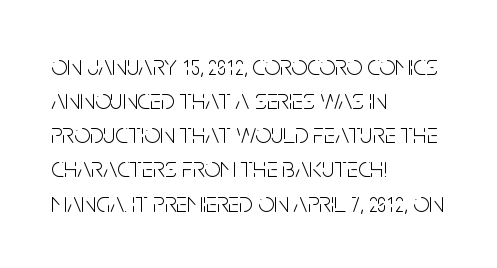
Upright lettering throughout. Is the letter spacing exaggerated? No — it looks like the ordinary default. The font is comparable to plain body text, perhaps lighter. Proportional: the letters do not fall into vertical columns.
